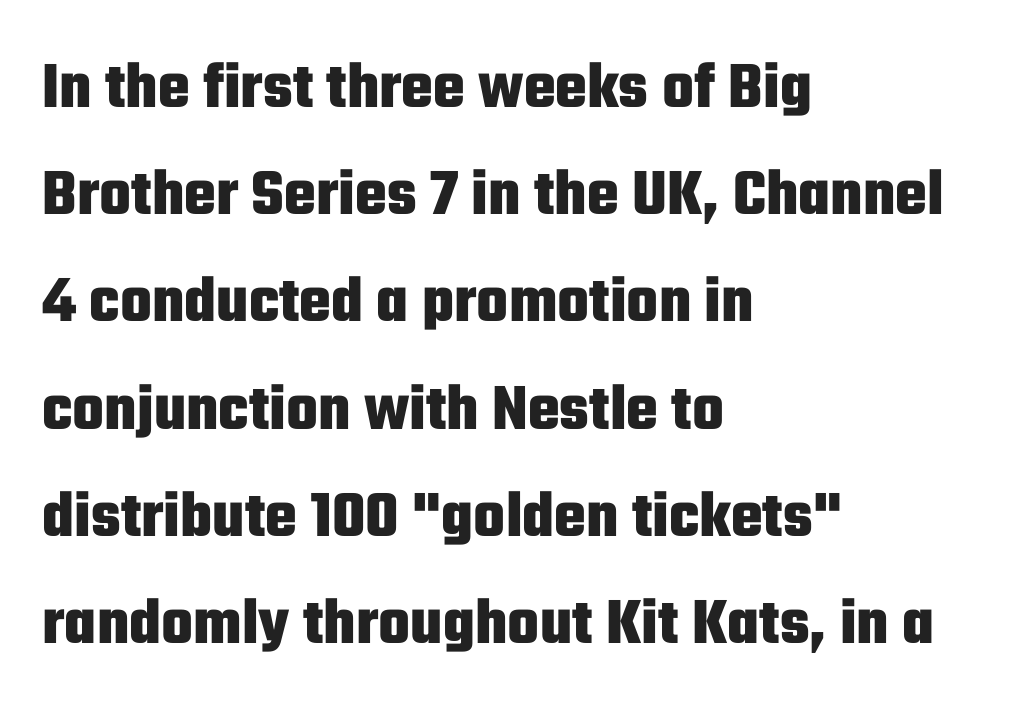
Q: Is the text bold? A: Yes.
Q: Is the text italic (slanted)? A: No, it is upright.
Q: Is the typeface a serif or a sans-serif typeface? A: Sans-serif.
Q: Is the text underlined? A: No.
Q: How is the paragraph aligned? A: Left-aligned.
Q: Is the spacing between letters normal or unusually wide? A: Normal.
Q: Is the spacing between lines tight, normal or loose? A: Normal.
Q: Width (condensed, normal, or wide)? A: Condensed.
Q: Stroke contrast? A: Low.
Q: x-height? A: Medium.
Q: Monospaced? A: No.
